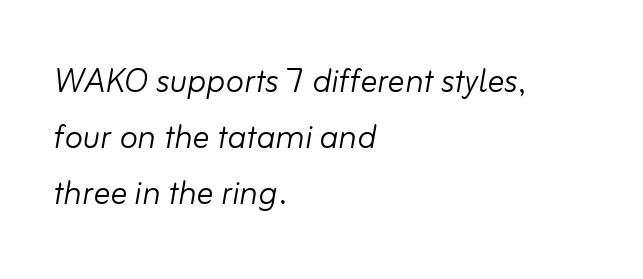
The image shows 42 px light type, italic (leaning right); set left-aligned, normal line spacing (1.33x), normal letter spacing, not underlined; low stroke contrast and a small x-height.
